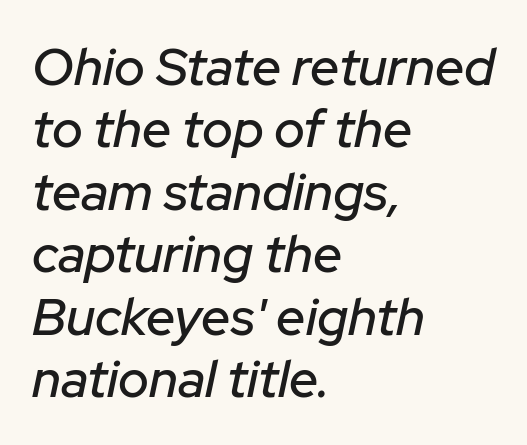
{"italic": "yes", "lean": "right", "slant_degrees": 12, "width": "normal", "stroke_contrast": "low", "x_height": "medium", "monospaced": "no", "underline": "no", "align": "left", "line_spacing_ratio": 1.2, "letter_spacing": "normal", "letter_spacing_em": 0.0, "glyph_px": 52}
